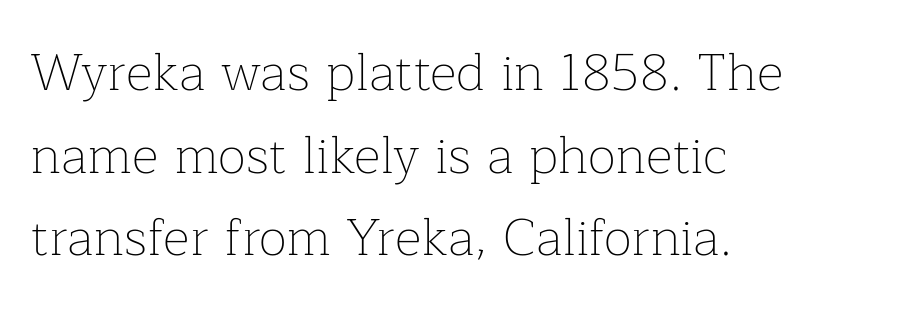
Stroke terminals: seriffed. Nobody touched the tracking dial on this one. You could not count columns in this text — the font is proportionally spaced. The lettering holds an erect, upright posture throughout. A student would call this left alignment; a typographer would say flush left, rag right. No heavy texture on the line: the type isn't bold.
